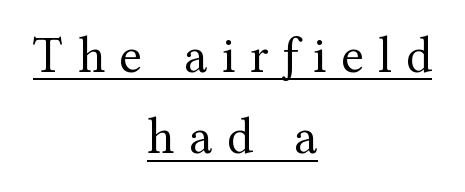
{"serif": "yes", "italic": "no", "bold": "no", "weight": "regular", "width": "normal", "stroke_contrast": "medium", "x_height": "medium", "monospaced": "no", "underline": "yes", "align": "center", "line_spacing": "normal", "line_spacing_ratio": 1.56, "letter_spacing": "wide", "letter_spacing_em": 0.28, "glyph_px": 52}
